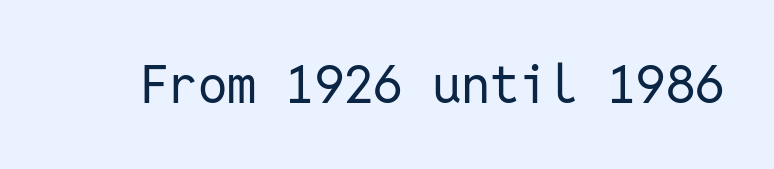
{"serif": "no", "italic": "no", "bold": "no", "weight": "regular", "width": "normal", "stroke_contrast": "low", "x_height": "medium", "monospaced": "yes", "underline": "no", "letter_spacing": "normal", "letter_spacing_em": 0.0, "glyph_px": 52}
